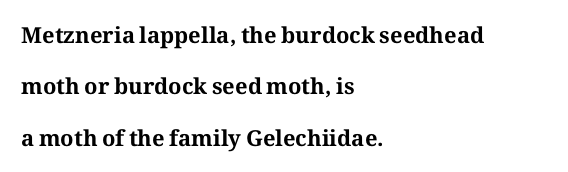
{"italic": "no", "bold": "yes", "underline": "no", "align": "left", "line_spacing": "loose", "line_spacing_ratio": 2.33, "letter_spacing": "normal", "letter_spacing_em": 0.0, "glyph_px": 22}
